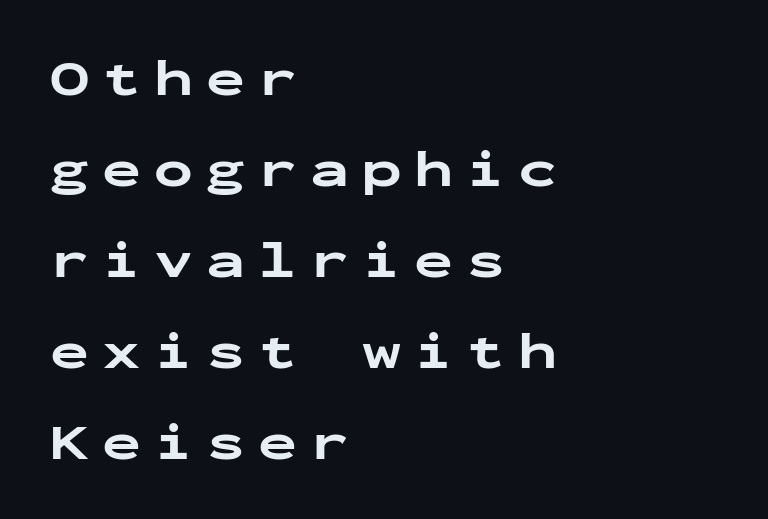
{"serif": "no", "italic": "no", "bold": "yes", "weight": "bold", "width": "wide", "stroke_contrast": "low", "x_height": "medium", "monospaced": "yes", "underline": "no", "align": "left", "line_spacing_ratio": 1.75, "letter_spacing": "wide", "letter_spacing_em": 0.25, "glyph_px": 52}
